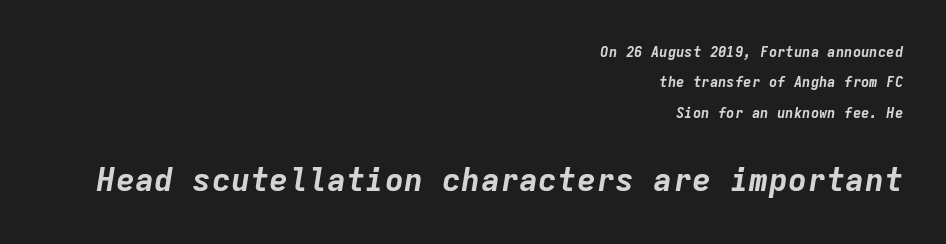
Q: Is the text bold? A: Yes.
Q: Is the text italic (slanted)? A: Yes, it leans right by about 9 degrees.
Q: Is the text underlined? A: No.
Q: How is the paragraph aligned? A: Right-aligned.
Q: Is the spacing between letters normal or unusually wide? A: Normal.
Q: Is the spacing between lines tight, normal or loose? A: Loose.
Q: Which block of text is set in a larger size, the first (top) or the second (bottom)? A: The second (bottom) one.
Q: Width (condensed, normal, or wide)? A: Normal.
Q: Stroke contrast? A: Low.
Q: x-height? A: Medium.
Q: Monospaced? A: Yes.
